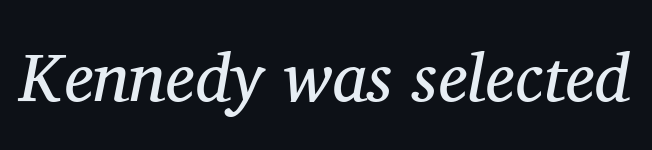
{"serif": "yes", "italic": "yes", "lean": "right", "slant_degrees": 11, "bold": "no", "weight": "regular", "width": "normal", "stroke_contrast": "medium", "x_height": "medium", "monospaced": "no", "underline": "no", "letter_spacing": "normal", "letter_spacing_em": 0.0, "glyph_px": 68}
